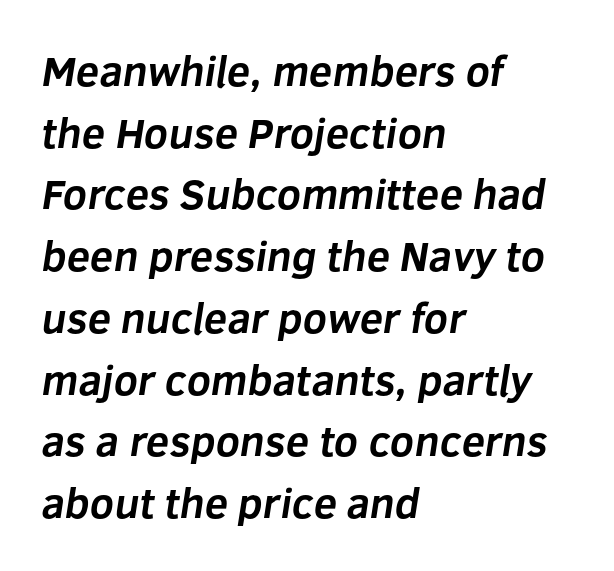
{"serif": "no", "bold": "yes", "weight": "bold", "width": "normal", "stroke_contrast": "low", "x_height": "medium", "monospaced": "no", "underline": "no", "align": "left", "line_spacing": "normal", "line_spacing_ratio": 1.47, "letter_spacing": "normal", "letter_spacing_em": 0.0, "glyph_px": 42}
